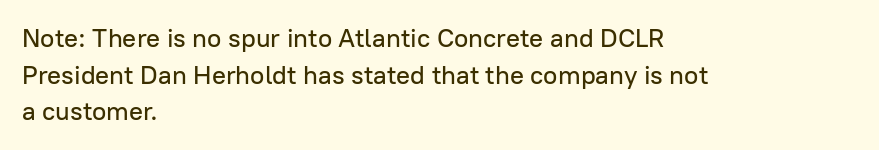
The image shows 26 px text type, upright; set left-aligned, normal line spacing (1.41x), normal letter spacing, not underlined.
